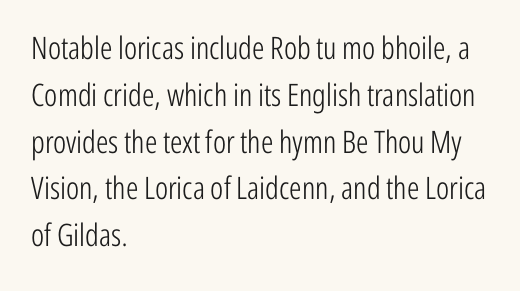
Honestly, there is no underline to notice here at all. The letterforms sit shoulder to shoulder at normal distance. You can tell from the bare stems that sans-serif type was used. Is this a heavy cut? Hardly; it is regular or lighter. Posture: vertical. Leading: standard.
